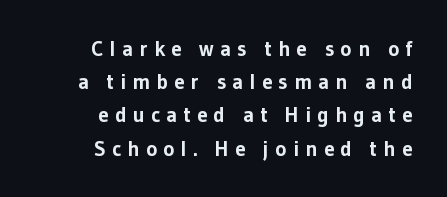
The specimen reads as upright at a glance. This block has exactly the height ordinary leading produces. Bold? Absolutely — the strokes are thick and heavy. Typeset ragged left — the right edge is the straight one.
